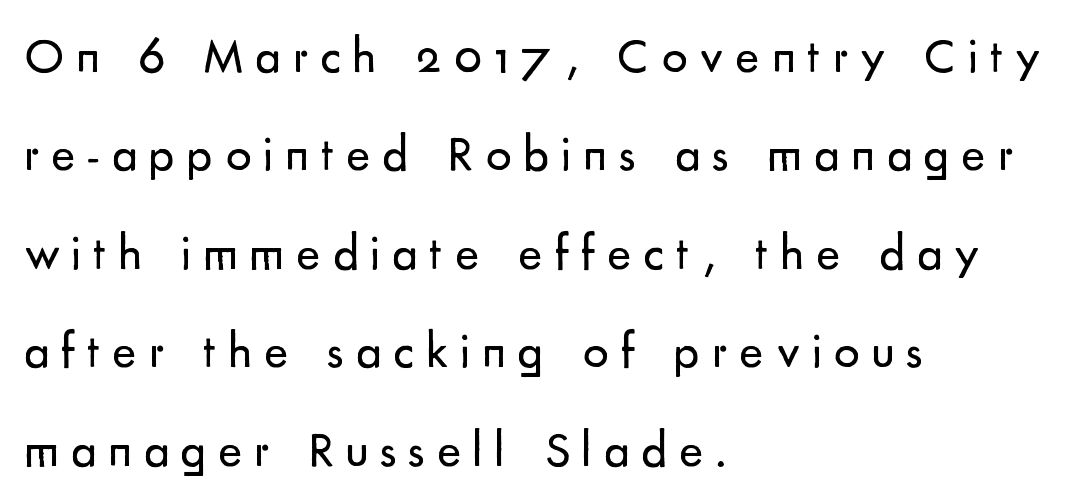
{"serif": "no", "italic": "no", "bold": "no", "weight": "regular", "width": "normal", "stroke_contrast": "low", "x_height": "small", "monospaced": "no", "underline": "no", "align": "left", "line_spacing": "loose", "line_spacing_ratio": 1.93, "letter_spacing": "wide", "letter_spacing_em": 0.23, "glyph_px": 51}
